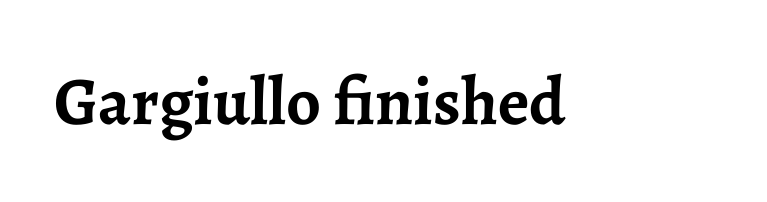
{"serif": "yes", "italic": "no", "bold": "yes", "weight": "semibold", "width": "normal", "stroke_contrast": "low", "x_height": "medium", "monospaced": "no", "underline": "no", "letter_spacing": "normal", "letter_spacing_em": 0.0, "glyph_px": 68}
